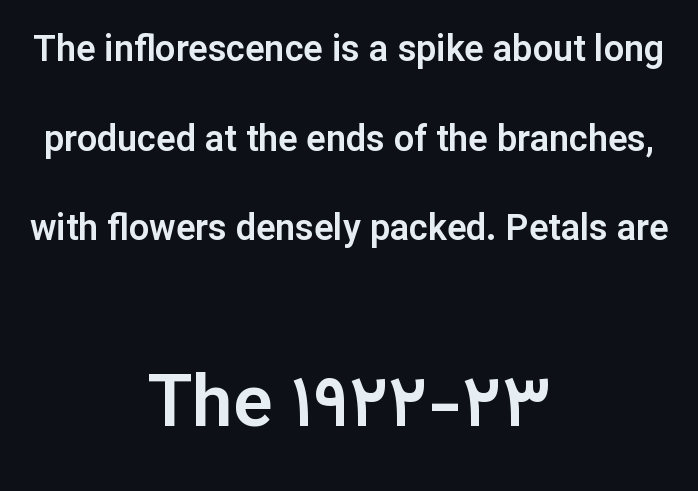
The image shows 73 px sans-serif type, upright; set centered, loose line spacing (2.49x), normal letter spacing, not underlined; the second (bottom) block is 2.03x larger; low stroke contrast and a medium x-height.
